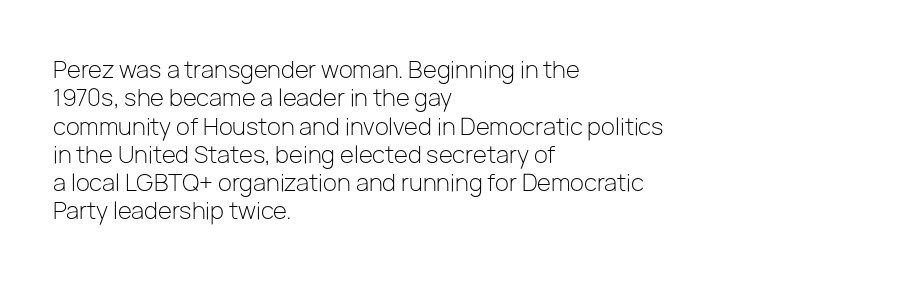
Q: Is the text bold? A: No.
Q: Is the text italic (slanted)? A: No, it is upright.
Q: Is the text underlined? A: No.
Q: How is the paragraph aligned? A: Left-aligned.
Q: Is the spacing between letters normal or unusually wide? A: Normal.
